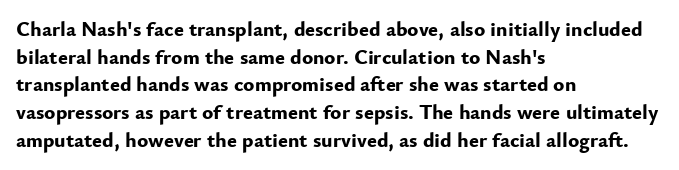
Q: Is the text bold? A: Yes.
Q: Is the text italic (slanted)? A: No, it is upright.
Q: Is the text underlined? A: No.
Q: How is the paragraph aligned? A: Left-aligned.
Q: Is the spacing between letters normal or unusually wide? A: Normal.
Q: Is the spacing between lines tight, normal or loose? A: Normal.
